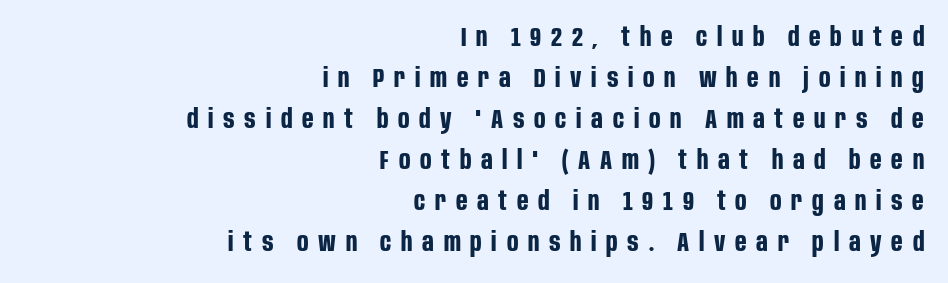
The image shows 27 px bold type, upright; set right-aligned, normal line spacing (1.52x), unusually wide letter spacing (+0.36 em), not underlined.
